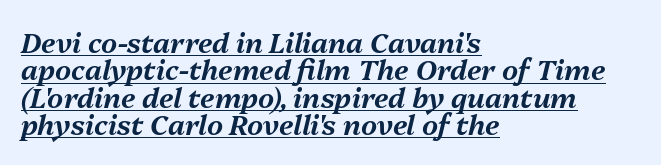
{"italic": "yes", "lean": "right", "slant_degrees": 13, "width": "normal", "stroke_contrast": "medium", "x_height": "medium", "monospaced": "no", "underline": "yes", "align": "left", "line_spacing": "tight", "line_spacing_ratio": 0.98, "letter_spacing": "normal", "letter_spacing_em": 0.0, "glyph_px": 28}
